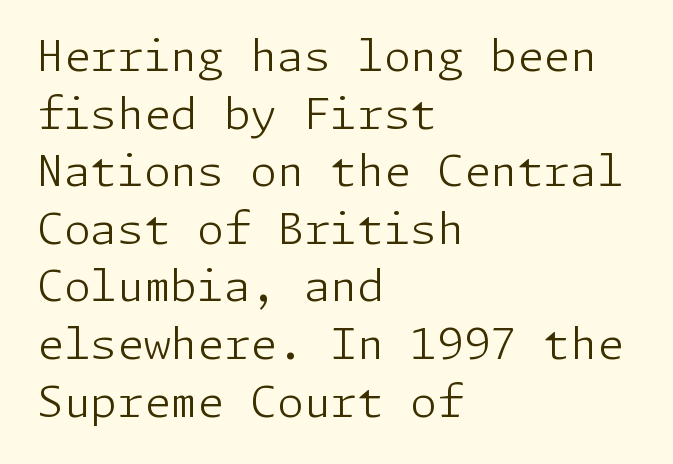
Quick note: not italic, upright. What stands out about the letter spacing? Nothing — it is the standard amount. You can tell from the bare stems that sans-serif type was used. Honestly, the row spacing looks completely unremarkable.
